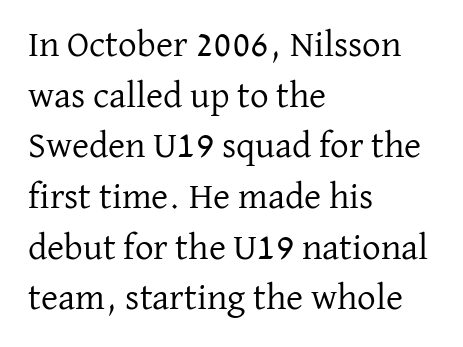
Q: Is the text bold? A: No.
Q: Is the text italic (slanted)? A: No, it is upright.
Q: Is the typeface a serif or a sans-serif typeface? A: Serif.
Q: Is the text underlined? A: No.
Q: How is the paragraph aligned? A: Left-aligned.
Q: Is the spacing between letters normal or unusually wide? A: Normal.
Q: Is the spacing between lines tight, normal or loose? A: Normal.
Q: Width (condensed, normal, or wide)? A: Normal.
Q: Stroke contrast? A: Low.
Q: x-height? A: Medium.
Q: Monospaced? A: No.
